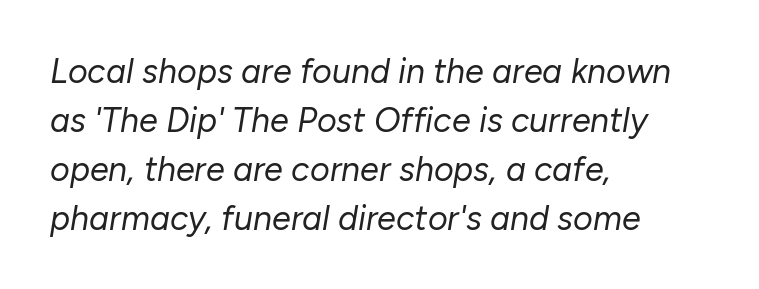
Q: Is the text bold? A: No.
Q: Is the text italic (slanted)? A: Yes, it leans right by about 10 degrees.
Q: Is the text underlined? A: No.
Q: How is the paragraph aligned? A: Left-aligned.
Q: Is the spacing between letters normal or unusually wide? A: Normal.
Q: Is the spacing between lines tight, normal or loose? A: Normal.
Q: Width (condensed, normal, or wide)? A: Normal.
Q: Stroke contrast? A: Low.
Q: x-height? A: Medium.
Q: Monospaced? A: No.
